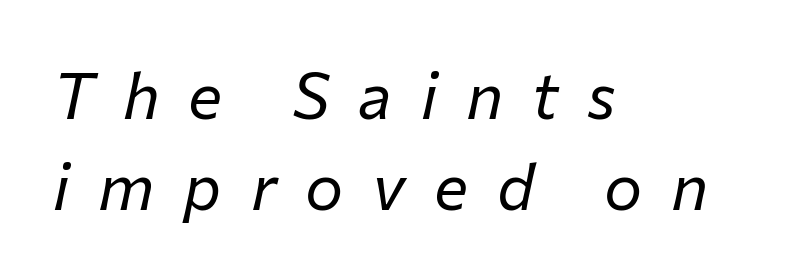
{"italic": "yes", "lean": "right", "slant_degrees": 12, "bold": "no", "weight": "regular", "width": "normal", "stroke_contrast": "low", "x_height": "medium", "monospaced": "no", "underline": "no", "align": "left", "line_spacing": "normal", "line_spacing_ratio": 1.42, "letter_spacing": "wide", "letter_spacing_em": 0.45, "glyph_px": 64}
